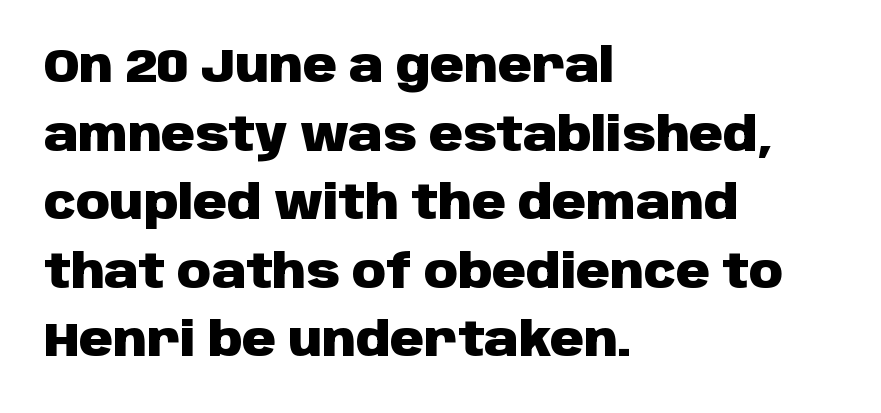
{"serif": "no", "italic": "no", "bold": "yes", "weight": "heavy", "width": "normal", "stroke_contrast": "low", "x_height": "large", "monospaced": "no", "underline": "no", "align": "left", "line_spacing": "normal", "line_spacing_ratio": 1.46, "letter_spacing": "normal", "letter_spacing_em": 0.0, "glyph_px": 47}
